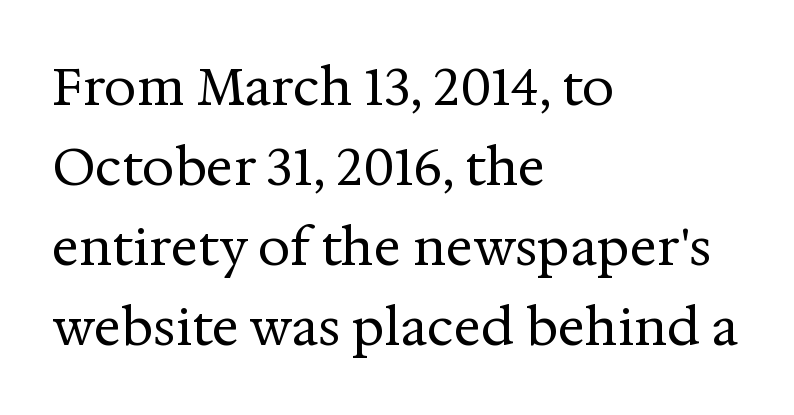
The baseline area is clear. Students, note that the glyphs here touch the page at normal intervals. Is this a fixed-width face? No — the glyphs have proportional, varying widths. Upright lettering throughout. Caption: multi-line text, flush left, ragged right. This reads as an unemphasized weight, regular at the heaviest.
